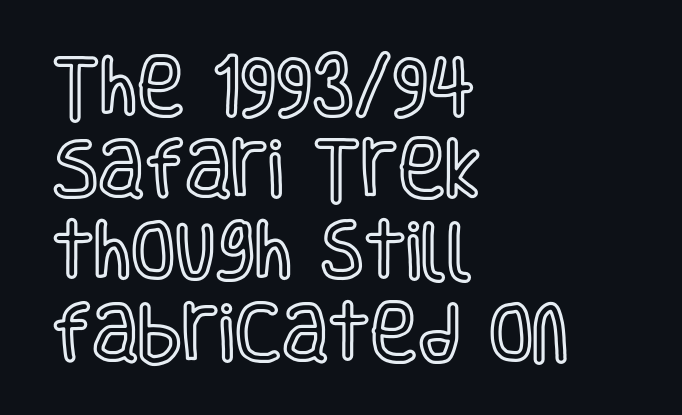
The image shows 64 px condensed type, upright; set left-aligned, normal line spacing (1.28x), normal letter spacing, not underlined; a large x-height.
